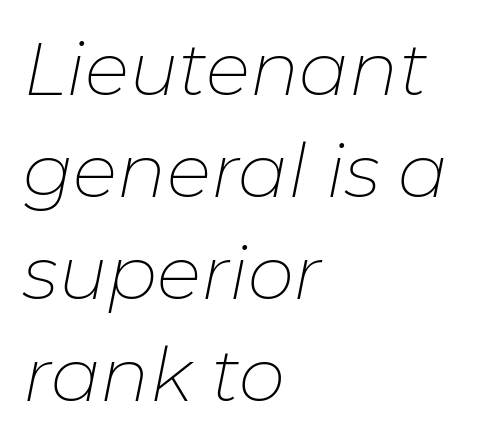
The image shows 74 px thin type, italic (leaning right); set left-aligned, normal line spacing (1.38x), normal letter spacing, not underlined; low stroke contrast and a medium x-height.
